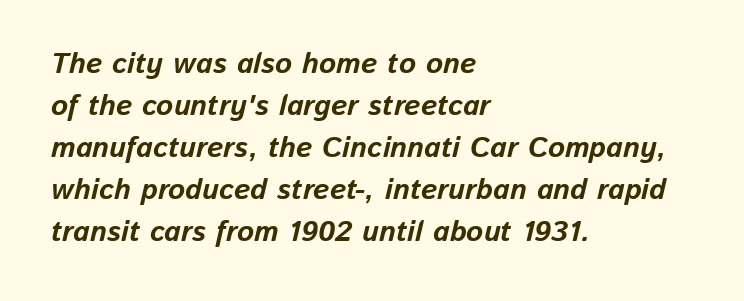
The image shows 29 px bold type, italic (leaning right); set left-aligned, normal line spacing (1.45x), normal letter spacing, not underlined; low stroke contrast and a medium x-height.
